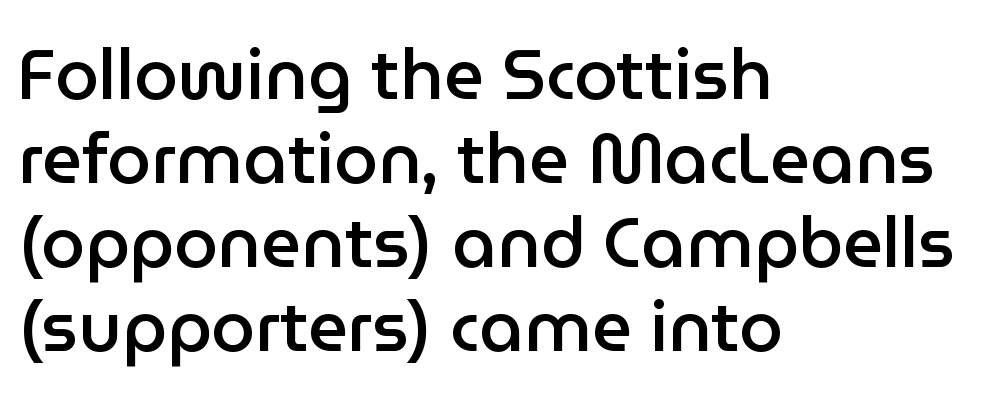
Q: Is the text bold? A: Semi-bold.
Q: Is the text italic (slanted)? A: No, it is upright.
Q: Is the typeface a serif or a sans-serif typeface? A: Sans-serif.
Q: Is the text underlined? A: No.
Q: How is the paragraph aligned? A: Left-aligned.
Q: Is the spacing between letters normal or unusually wide? A: Normal.
Q: Width (condensed, normal, or wide)? A: Normal.
Q: Stroke contrast? A: Low.
Q: x-height? A: Medium.
Q: Monospaced? A: No.
